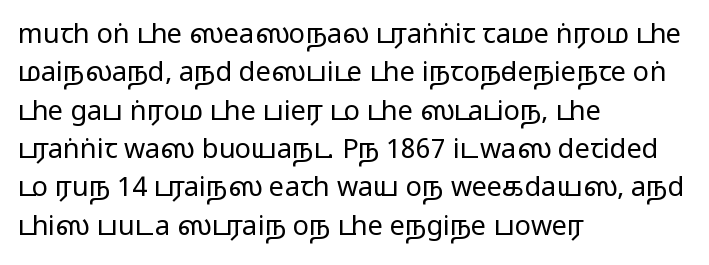
The image shows 27 px text type, upright; set left-aligned, normal line spacing (1.42x), normal letter spacing, not underlined.
